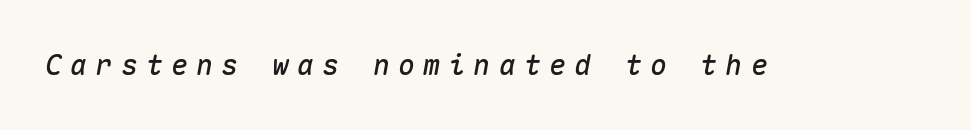
Q: Is the text italic (slanted)? A: Yes, it leans right by about 10 degrees.
Q: Is the text underlined? A: No.
Q: Is the spacing between letters normal or unusually wide? A: Unusually wide.
Q: Width (condensed, normal, or wide)? A: Normal.
Q: Stroke contrast? A: Medium.
Q: x-height? A: Medium.
Q: Monospaced? A: Yes.
